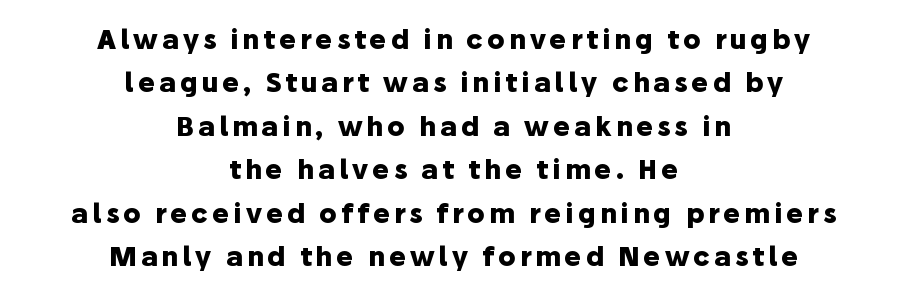
Q: Is the text bold? A: Yes.
Q: Is the text italic (slanted)? A: No, it is upright.
Q: Is the text underlined? A: No.
Q: How is the paragraph aligned? A: Centered.
Q: Is the spacing between lines tight, normal or loose? A: Normal.
